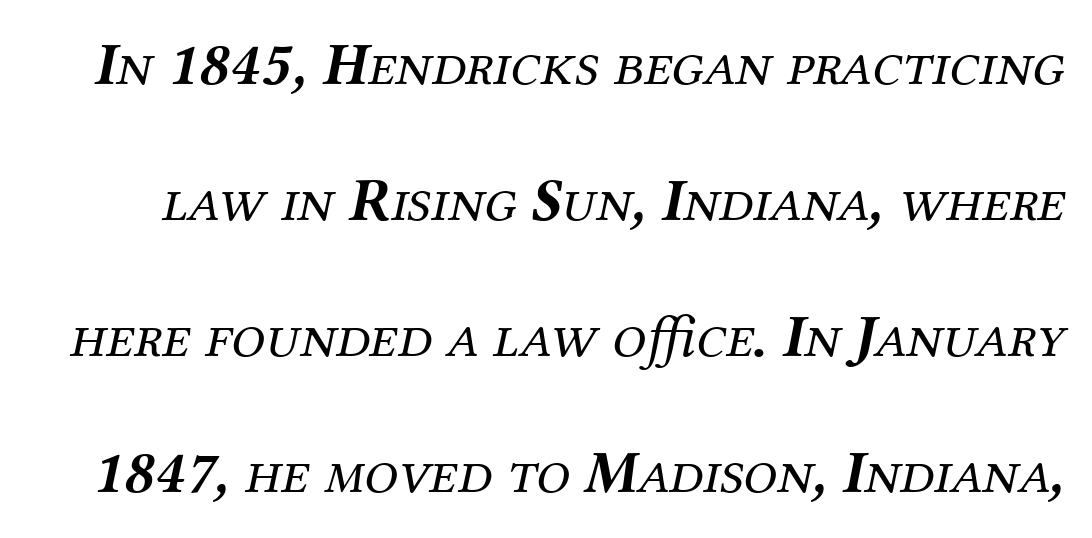
Q: Is the text bold? A: No.
Q: Is the text italic (slanted)? A: Yes, it leans right by about 12 degrees.
Q: Is the typeface a serif or a sans-serif typeface? A: Serif.
Q: Is the text underlined? A: No.
Q: Is the spacing between letters normal or unusually wide? A: Normal.
Q: Is the spacing between lines tight, normal or loose? A: Loose.
Q: Width (condensed, normal, or wide)? A: Normal.
Q: Stroke contrast? A: Medium.
Q: x-height? A: Medium.
Q: Monospaced? A: No.
